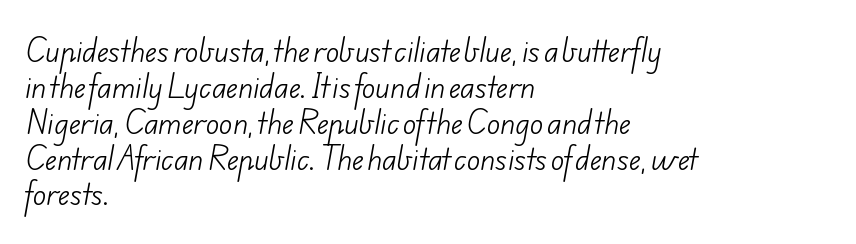
Between one letter and the next there's only the usual sliver of space. The font is comparable to plain body text, perhaps lighter. The passage shown is typed in a proportional face where columns would drift. Casual observation: everything's shoved over to the left.
